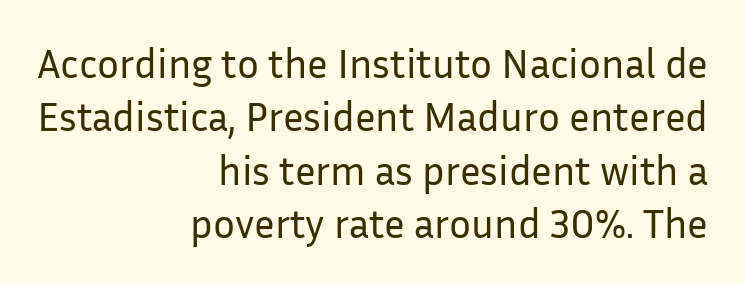
The image shows 41 px regular-weight sans-serif type, upright; set right-aligned, normal line spacing (1.3x), normal letter spacing, not underlined; low stroke contrast and a medium x-height.
